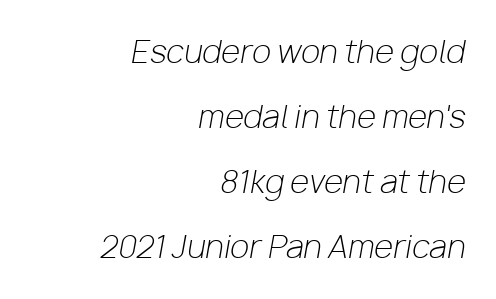
These lines are rendered in a variable-pitch font. Is the type slanted? Yes — the strokes lean at a clear angle. If you measured baseline to baseline, you'd find a long distance. Which margin do the lines hug? The right one — the left edge is uneven. Letters rest on an invisible, unmarked baseline. Nobody touched the tracking dial on this one.
